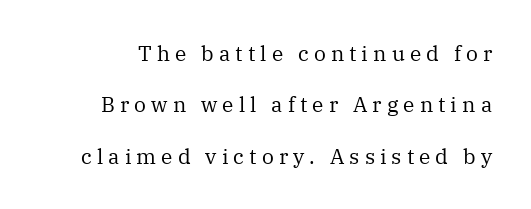
{"italic": "no", "bold": "no", "underline": "no", "line_spacing": "loose", "line_spacing_ratio": 2.45, "letter_spacing": "wide", "letter_spacing_em": 0.24, "glyph_px": 21}
